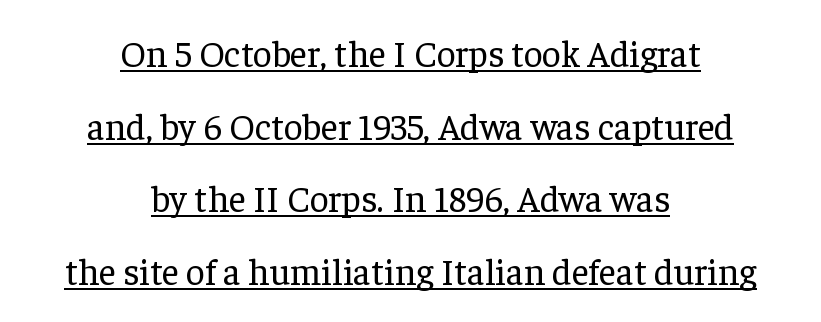
{"serif": "yes", "italic": "no", "bold": "no", "weight": "regular", "width": "normal", "stroke_contrast": "low", "x_height": "medium", "monospaced": "no", "underline": "yes", "align": "center", "line_spacing": "loose", "line_spacing_ratio": 1.96, "letter_spacing": "normal", "letter_spacing_em": 0.0, "glyph_px": 37}
